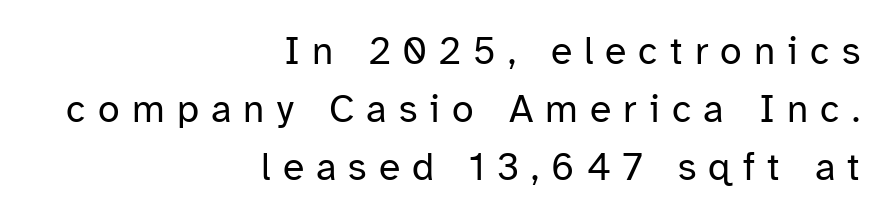
The image shows 39 px regular-weight sans-serif type, upright; set right-aligned, normal line spacing (1.49x), unusually wide letter spacing (+0.31 em), not underlined; low stroke contrast and a medium x-height.
